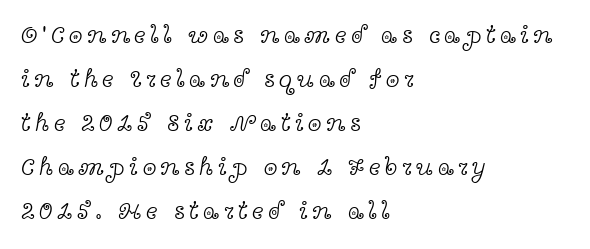
The font's upright variant was chosen for this text. On a weight scale, this lands at 450 or below. Just letters on the line, the space beneath them empty. In CSS terms this would be text-align: left.
